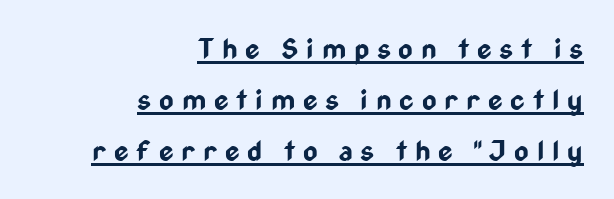
Q: Is the text bold? A: Yes.
Q: Is the text italic (slanted)? A: No, it is upright.
Q: Is the typeface a serif or a sans-serif typeface? A: Sans-serif.
Q: Is the text underlined? A: Yes.
Q: How is the paragraph aligned? A: Right-aligned.
Q: Is the spacing between letters normal or unusually wide? A: Unusually wide.
Q: Width (condensed, normal, or wide)? A: Condensed.
Q: Stroke contrast? A: Low.
Q: x-height? A: Medium.
Q: Monospaced? A: No.
